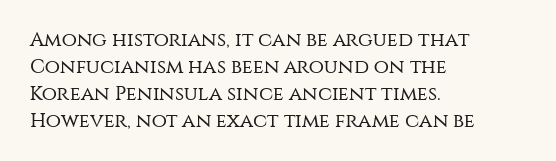
The image shows 20 px text type, upright; set left-aligned, normal line spacing (1.35x), normal letter spacing, not underlined.
